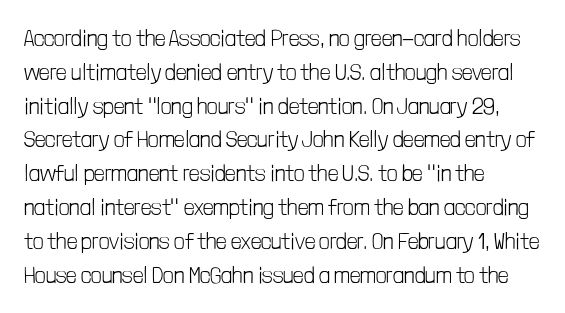
Q: Is the text bold? A: No.
Q: Is the text italic (slanted)? A: No, it is upright.
Q: Is the text underlined? A: No.
Q: How is the paragraph aligned? A: Left-aligned.
Q: Is the spacing between letters normal or unusually wide? A: Normal.
Q: Is the spacing between lines tight, normal or loose? A: Normal.
